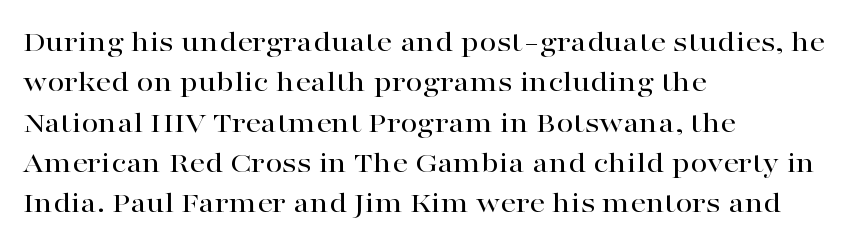
Interline gaps are of average width in this sample. Teacher's note: observe the even left margin — that is flush-left alignment. Unmarked baselines from the first word to the last. Typographically, this falls in the serif category.
